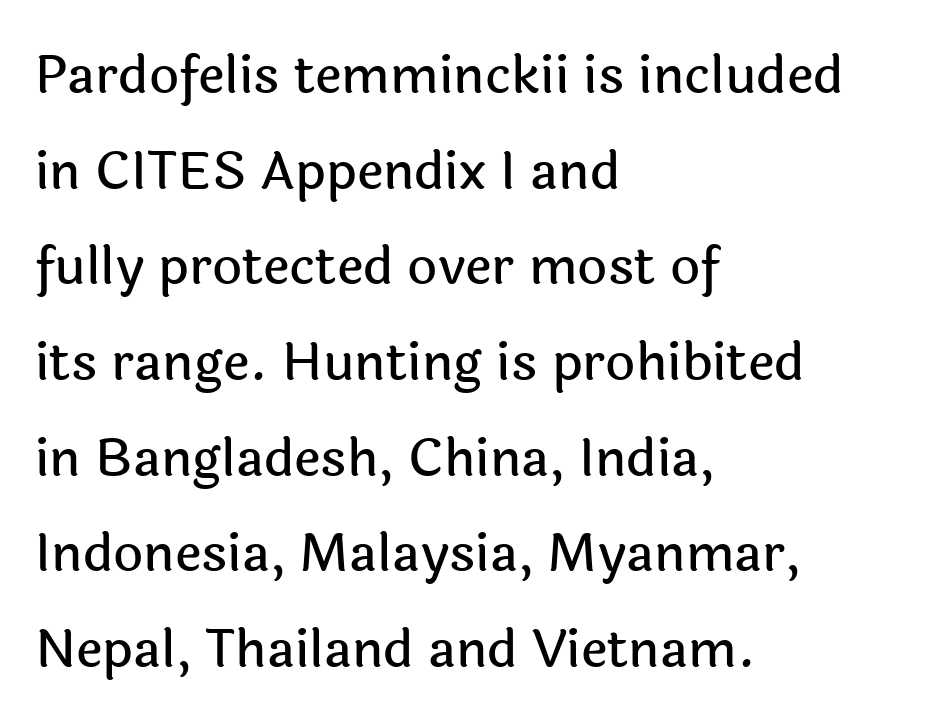
Q: Is the text italic (slanted)? A: No, it is upright.
Q: Is the typeface a serif or a sans-serif typeface? A: Sans-serif.
Q: Is the text underlined? A: No.
Q: How is the paragraph aligned? A: Left-aligned.
Q: Is the spacing between letters normal or unusually wide? A: Normal.
Q: Width (condensed, normal, or wide)? A: Normal.
Q: x-height? A: Medium.
Q: Monospaced? A: No.
